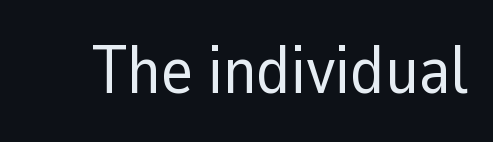
In terms of letterform style, serifs are entirely absent. You could call the tracking neutral — neither tight nor loose. The face looks like a standard text weight, possibly lighter. This sample uses an upright cut, with every glyph sitting square on the baseline. The string is rendered with underlining switched off. Note the varied advance widths — an 'i' is clearly narrower than an 'm'.
